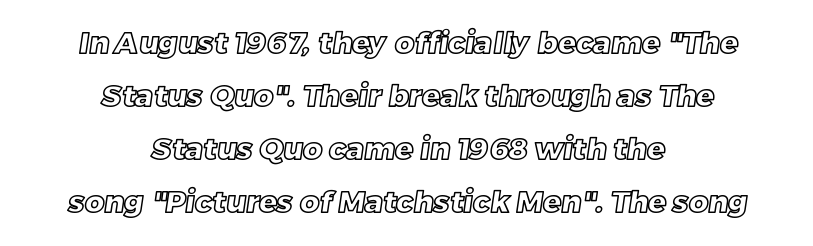
Q: Is the text underlined? A: No.
Q: How is the paragraph aligned? A: Centered.
Q: Is the spacing between letters normal or unusually wide? A: Normal.
Q: Width (condensed, normal, or wide)? A: Normal.
Q: x-height? A: Large.
Q: Monospaced? A: No.
